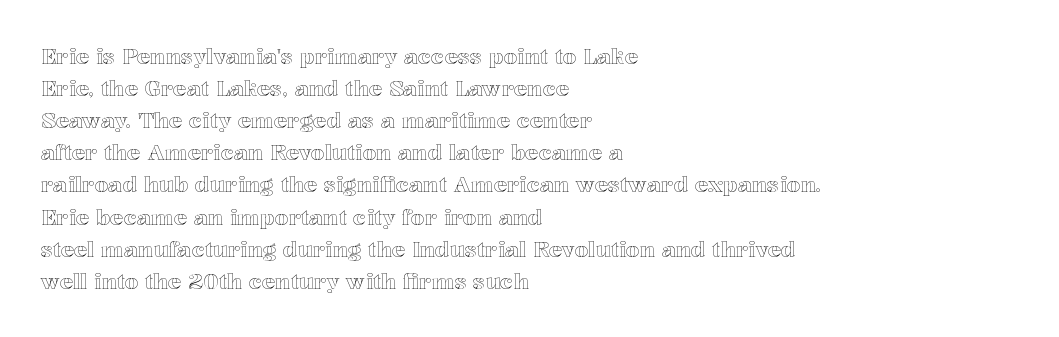
Q: Is the text italic (slanted)? A: No, it is upright.
Q: Is the text underlined? A: No.
Q: How is the paragraph aligned? A: Left-aligned.
Q: Is the spacing between letters normal or unusually wide? A: Normal.
Q: Is the spacing between lines tight, normal or loose? A: Normal.
